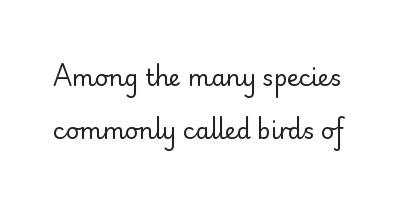
Q: Is the text bold? A: No.
Q: Is the text italic (slanted)? A: No, it is upright.
Q: Is the text underlined? A: No.
Q: Is the spacing between letters normal or unusually wide? A: Normal.
Q: Is the spacing between lines tight, normal or loose? A: Loose.
